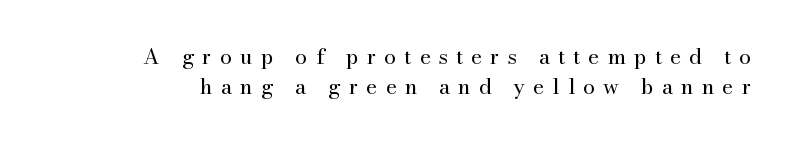
The image shows 21 px text type, upright; set normal line spacing (1.43x), unusually wide letter spacing (+0.39 em), not underlined.
